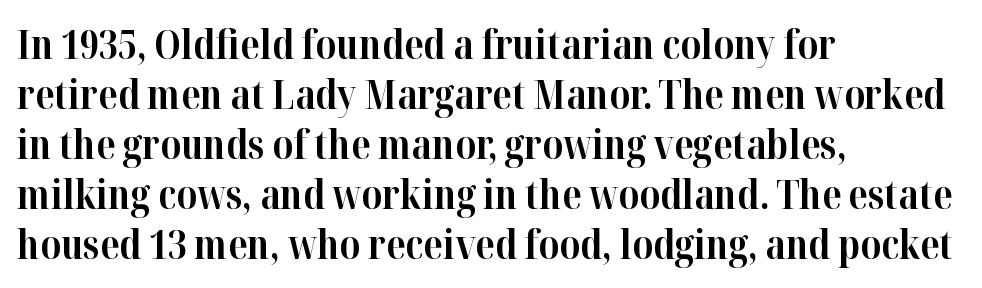
The image shows 39 px bold serif type, upright; set left-aligned, normal line spacing (1.28x), normal letter spacing, not underlined; high stroke contrast and a medium x-height.
